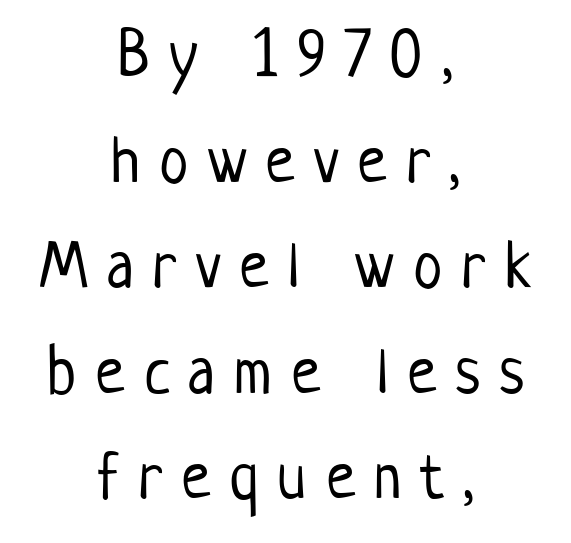
The image shows 66 px light, condensed sans-serif type, upright; set centered, normal line spacing (1.6x), unusually wide letter spacing (+0.29 em), not underlined; low stroke contrast and a medium x-height.
